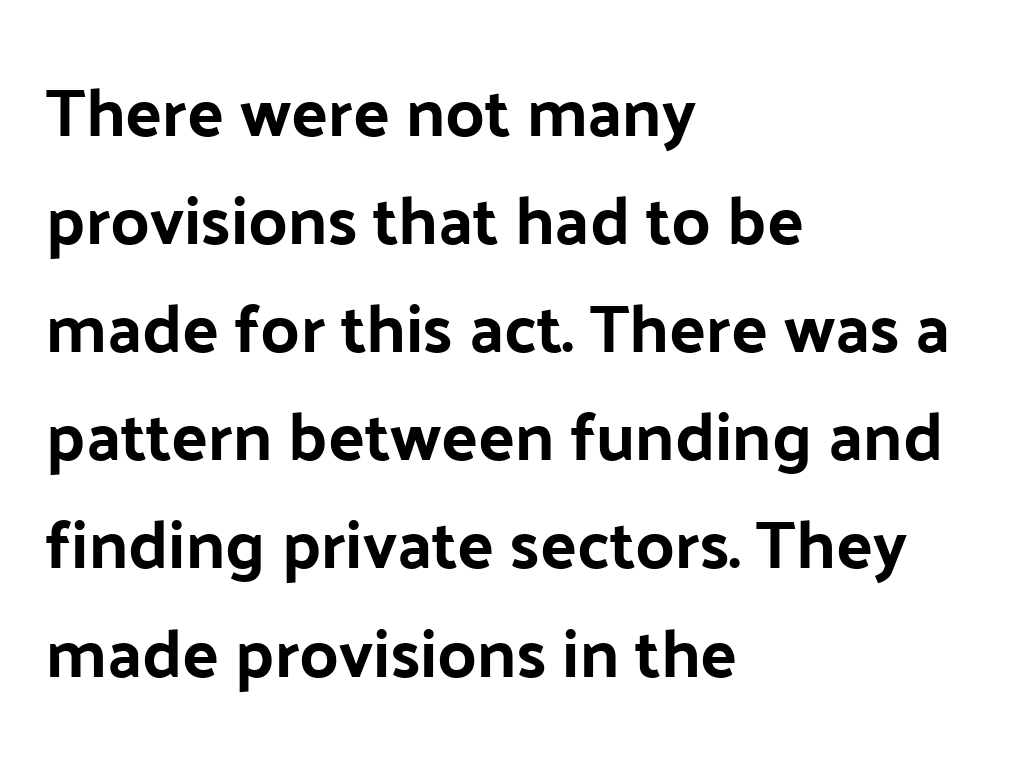
Tracking value appears to be zero — textbook default spacing. Style check: upright. A typesetter would label this face a sans. Character widths vary here, with narrow letters taking less room than wide ones. Anything drawn beneath the words? Only blank space. Alignment: flush left.
